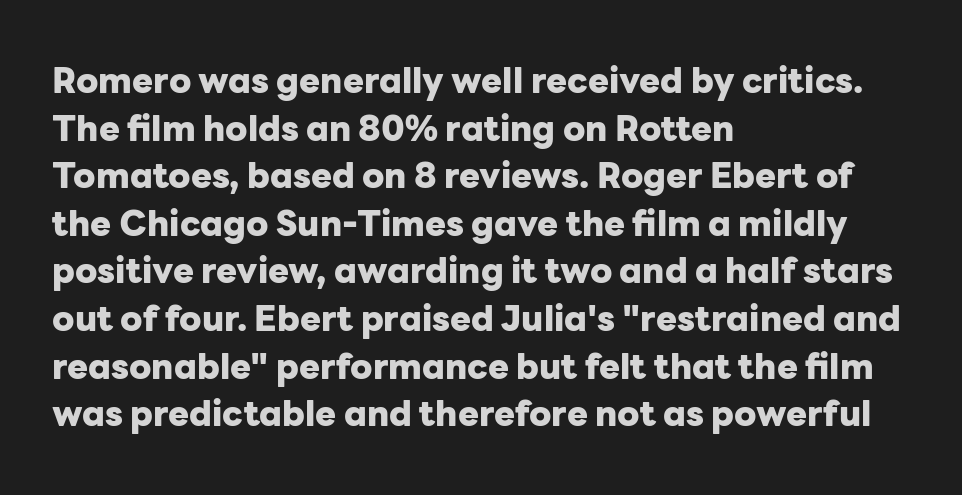
Q: Is the text bold? A: Yes.
Q: Is the text italic (slanted)? A: No, it is upright.
Q: Is the typeface a serif or a sans-serif typeface? A: Sans-serif.
Q: Is the text underlined? A: No.
Q: How is the paragraph aligned? A: Left-aligned.
Q: Is the spacing between letters normal or unusually wide? A: Normal.
Q: Is the spacing between lines tight, normal or loose? A: Normal.
Q: Width (condensed, normal, or wide)? A: Normal.
Q: Stroke contrast? A: Low.
Q: x-height? A: Medium.
Q: Monospaced? A: No.
